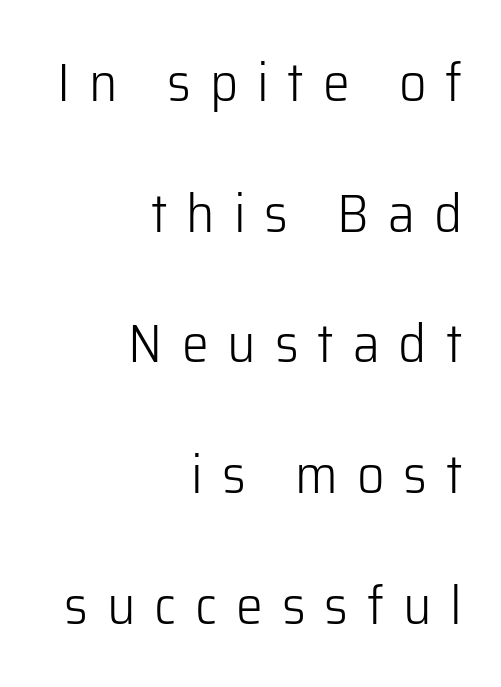
{"serif": "no", "italic": "no", "bold": "no", "weight": "light", "width": "normal", "stroke_contrast": "low", "x_height": "medium", "monospaced": "no", "underline": "no", "align": "right", "line_spacing": "loose", "line_spacing_ratio": 2.42, "letter_spacing": "wide", "letter_spacing_em": 0.35, "glyph_px": 54}
